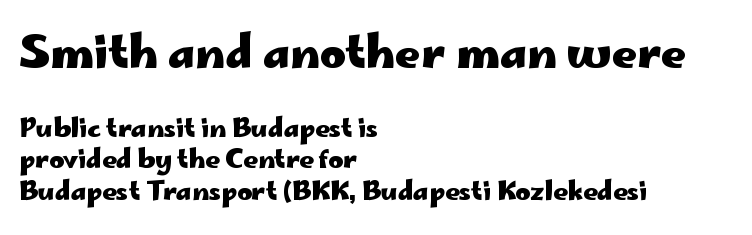
Q: Is the text bold? A: Yes.
Q: Is the text italic (slanted)? A: No, it is upright.
Q: Is the typeface a serif or a sans-serif typeface? A: Sans-serif.
Q: Is the text underlined? A: No.
Q: How is the paragraph aligned? A: Left-aligned.
Q: Is the spacing between letters normal or unusually wide? A: Normal.
Q: Is the spacing between lines tight, normal or loose? A: Normal.
Q: Which block of text is set in a larger size, the first (top) or the second (bottom)? A: The first (top) one.
Q: Width (condensed, normal, or wide)? A: Wide.
Q: Stroke contrast? A: Low.
Q: x-height? A: Small.
Q: Monospaced? A: No.
